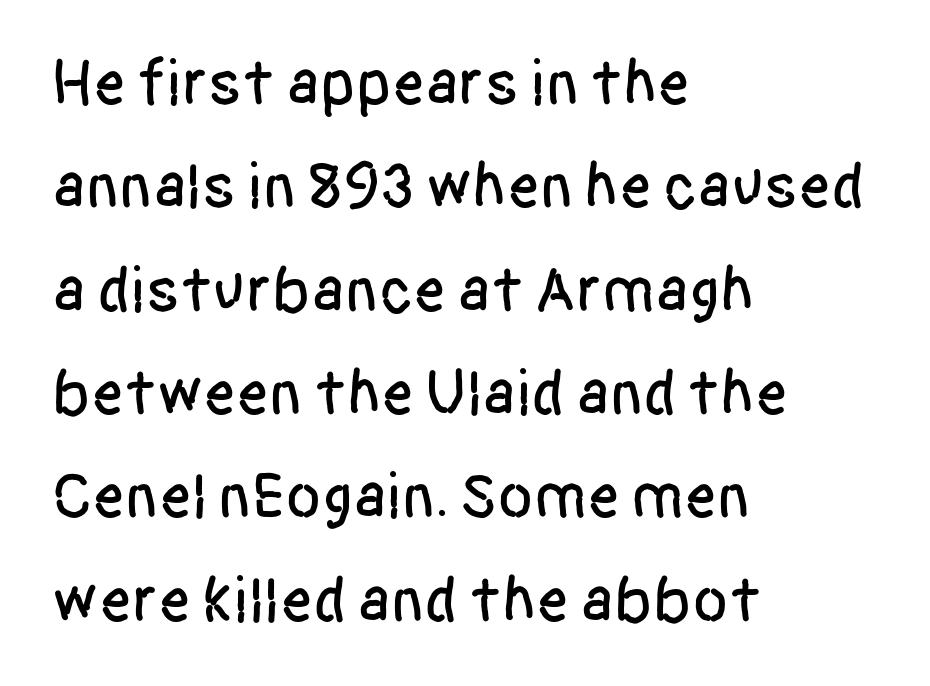
Q: Is the text italic (slanted)? A: No, it is upright.
Q: Is the typeface a serif or a sans-serif typeface? A: Sans-serif.
Q: Is the text underlined? A: No.
Q: How is the paragraph aligned? A: Left-aligned.
Q: Is the spacing between letters normal or unusually wide? A: Normal.
Q: Is the spacing between lines tight, normal or loose? A: Normal.
Q: Width (condensed, normal, or wide)? A: Condensed.
Q: Stroke contrast? A: Low.
Q: x-height? A: Large.
Q: Monospaced? A: No.
